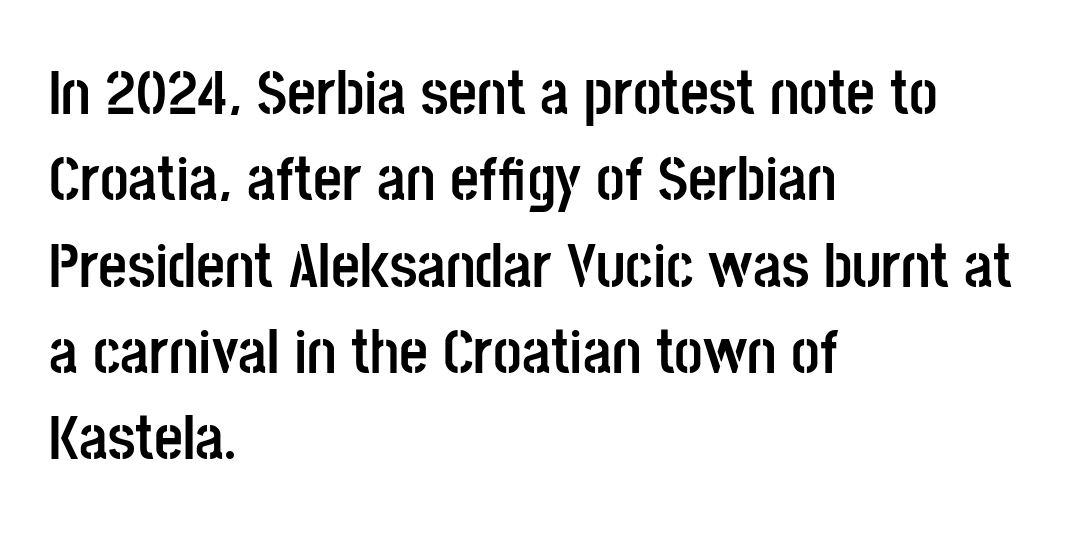
This is the regular roman posture of the typeface. The vertical gap from one line to the next is medium. Nothing unusual about the tracking: characters are spaced as the font intends. The ragged edge is on the right, which tells us the setting is flush left. Every letter is thick-stroked: bold, no question. Observe the absence of serifs on each vertical stroke in this sample.
